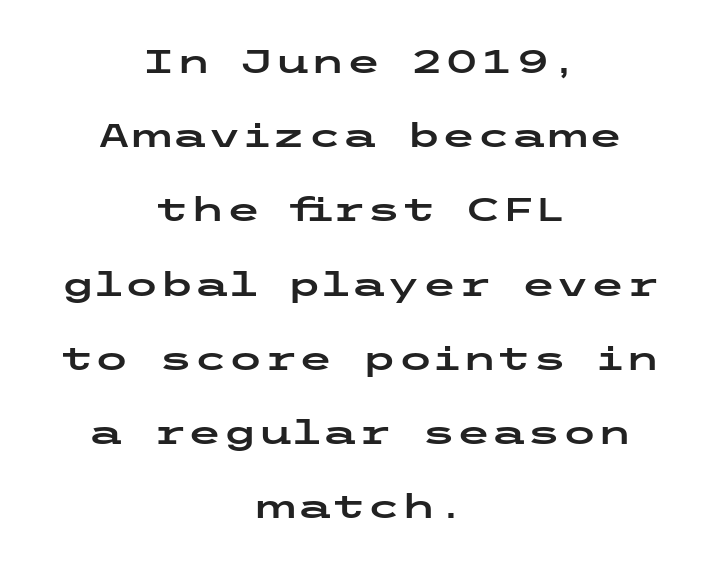
How are the letters spaced? Ordinarily, with no added tracking. To sum up the face: it is a sans, with no serifs. Upright lettering throughout. Summary of vertical rhythm: relaxed, with wide interline spacing. Is the block centered? Yes — each line is placed symmetrically about the middle. Underline: absent.
